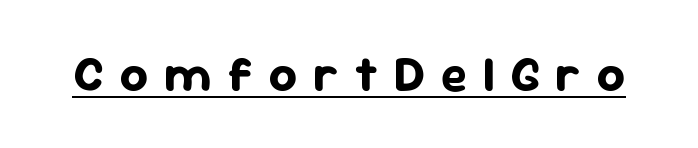
{"serif": "no", "italic": "no", "bold": "yes", "weight": "bold", "width": "normal", "stroke_contrast": "low", "x_height": "medium", "monospaced": "no", "underline": "yes", "letter_spacing": "wide", "letter_spacing_em": 0.32, "glyph_px": 49}
